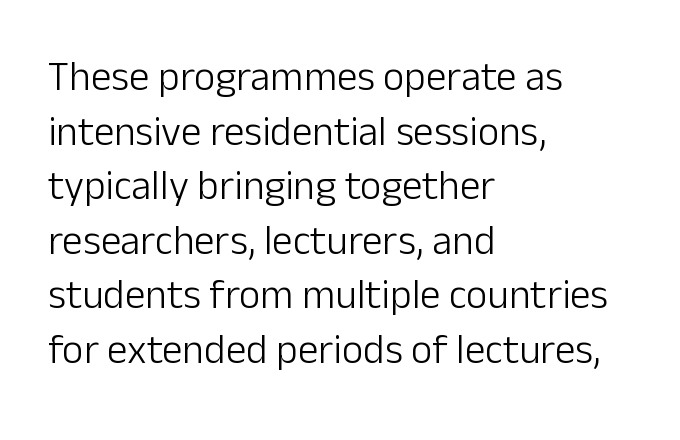
Nope, no serifs anywhere on these letters. The space directly below the letters is spotless. What stands out about the letter spacing? Nothing — it is the standard amount. The font is comparable to plain body text, perhaps lighter. The passage shown stacks its lines at a standard gap. A student would call this left alignment; a typographer would say flush left, rag right.
